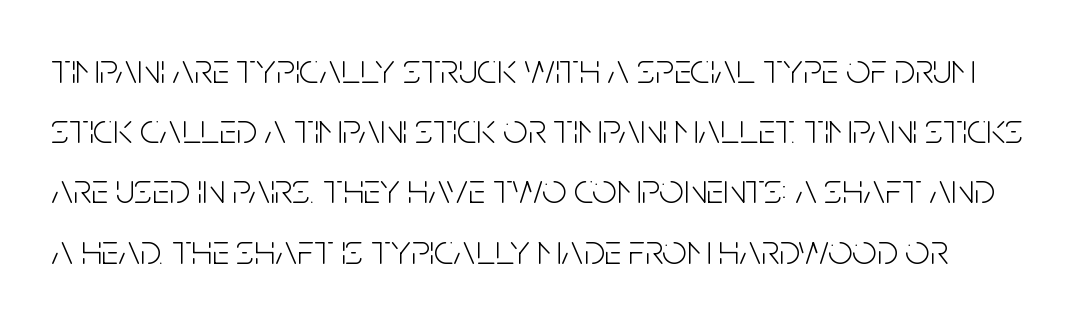
Q: Is the text bold? A: No.
Q: Is the text italic (slanted)? A: No, it is upright.
Q: Is the typeface a serif or a sans-serif typeface? A: Sans-serif.
Q: Is the text underlined? A: No.
Q: Is the spacing between letters normal or unusually wide? A: Normal.
Q: Is the spacing between lines tight, normal or loose? A: Normal.
Q: Width (condensed, normal, or wide)? A: Condensed.
Q: Stroke contrast? A: Low.
Q: x-height? A: Large.
Q: Monospaced? A: No.
